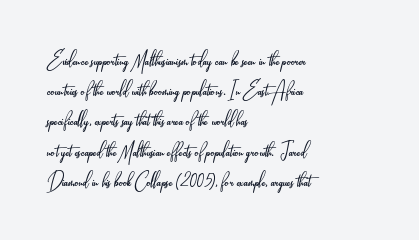
The rendering keeps characters at their native spacing. Caption: face not bold, strokes unweighted. The string is rendered with underlining switched off. Horizontal alignment here is leftward, the default for most running prose.
